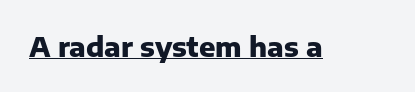
{"italic": "no", "bold": "yes", "underline": "yes", "letter_spacing": "normal", "letter_spacing_em": 0.0, "glyph_px": 27}
